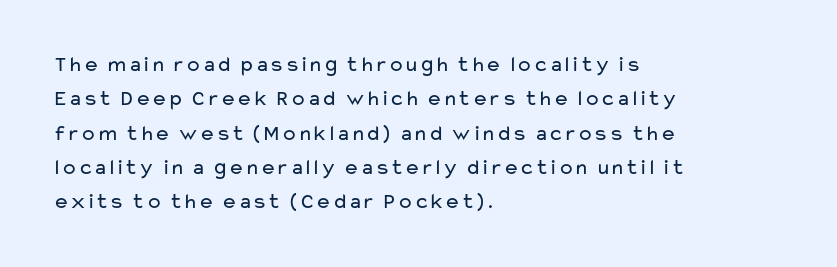
The specimen reads as upright at a glance. Is the stroke heavy? The answer is a plain regular-or-lighter. Clear beneath every line of the passage. Notice how descenders clear the ascenders below comfortably — that's standard leading.
